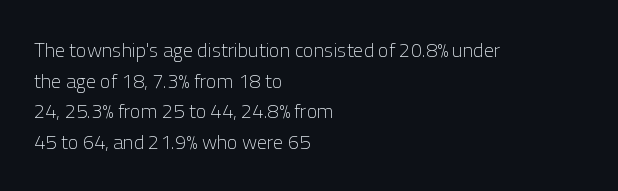
If you drew a line through each stem, it would be perfectly vertical. Students, observe: this is what conventionally led text looks like. Alignment: flush left. Decoration check: the copy has no underline.
